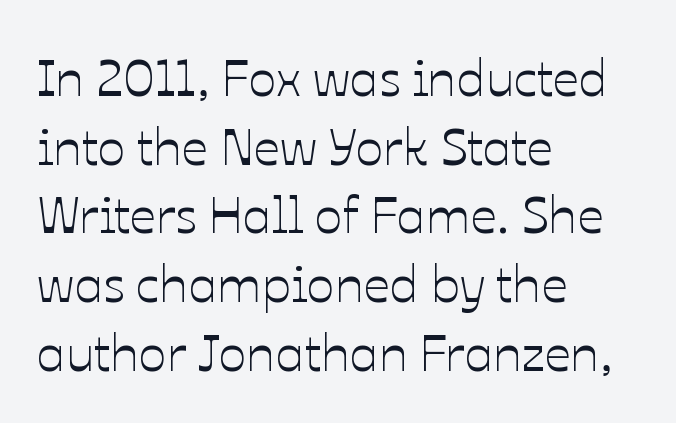
Q: Is the text italic (slanted)? A: No, it is upright.
Q: Is the text underlined? A: No.
Q: How is the paragraph aligned? A: Left-aligned.
Q: Is the spacing between letters normal or unusually wide? A: Normal.
Q: Is the spacing between lines tight, normal or loose? A: Normal.
Q: Width (condensed, normal, or wide)? A: Normal.
Q: Stroke contrast? A: Low.
Q: x-height? A: Medium.
Q: Monospaced? A: No.
